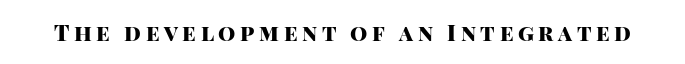
Q: Is the text bold? A: Yes.
Q: Is the text italic (slanted)? A: No, it is upright.
Q: Is the text underlined? A: No.
Q: Is the spacing between letters normal or unusually wide? A: Unusually wide.
